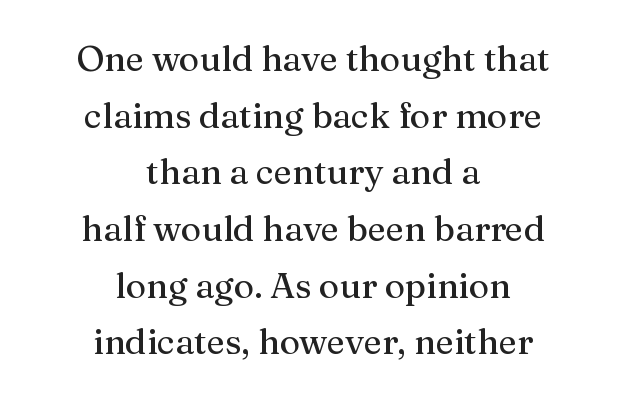
The image shows 35 px serif type, upright; set centered, normal line spacing (1.62x), normal letter spacing, not underlined; medium stroke contrast and a medium x-height.
